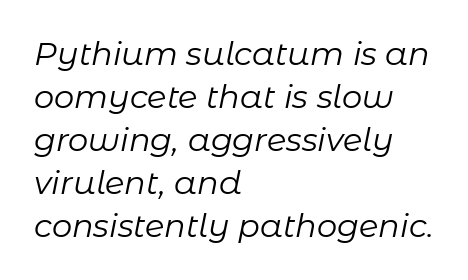
{"italic": "yes", "lean": "right", "slant_degrees": 11, "bold": "no", "weight": "regular", "width": "normal", "stroke_contrast": "low", "x_height": "medium", "monospaced": "no", "underline": "no", "align": "left", "line_spacing": "normal", "line_spacing_ratio": 1.34, "letter_spacing": "normal", "letter_spacing_em": 0.0, "glyph_px": 32}
